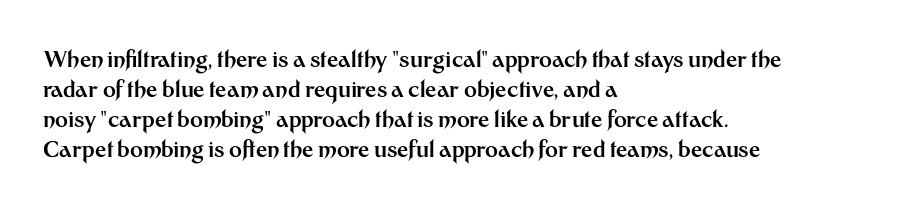
The image shows 22 px bold type, upright; set left-aligned, normal line spacing (1.36x), normal letter spacing, not underlined.
